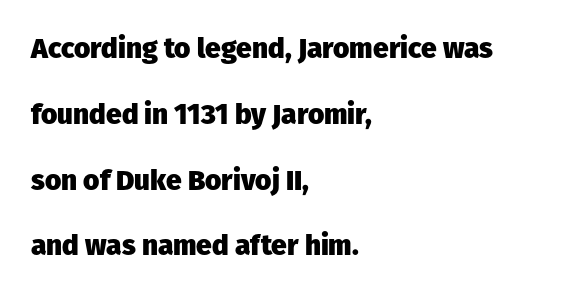
Each letter's strokes conclude bluntly, with no projecting serifs. The letters stand straight up with perfectly vertical stems. Underline: absent. These lines are rendered in a variable-pitch font. The gaps between neighbouring characters are ordinary and unremarkable. Line starts are locked; line ends wander.
